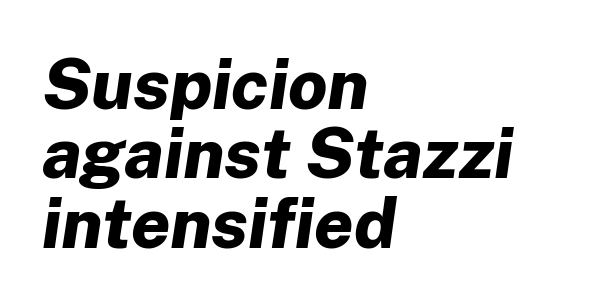
The image shows 70 px bold type, italic (leaning right); set left-aligned, tight line spacing (0.99x), normal letter spacing, not underlined; low stroke contrast and a medium x-height.
